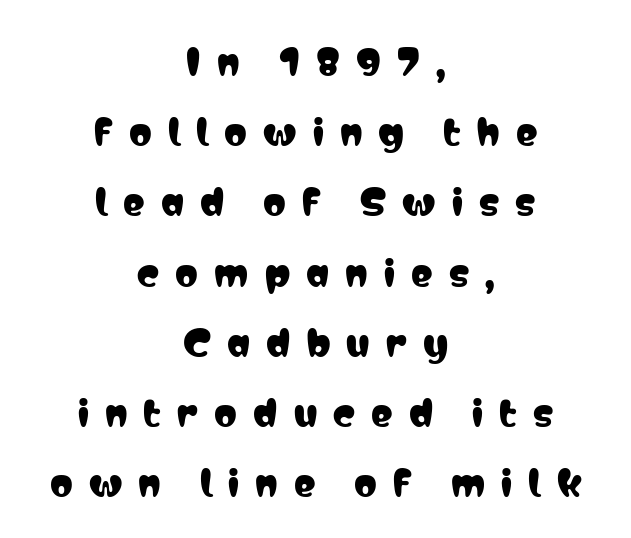
Q: Is the text italic (slanted)? A: No, it is upright.
Q: Is the typeface a serif or a sans-serif typeface? A: Sans-serif.
Q: Is the text underlined? A: No.
Q: How is the paragraph aligned? A: Centered.
Q: Is the spacing between letters normal or unusually wide? A: Unusually wide.
Q: Is the spacing between lines tight, normal or loose? A: Loose.
Q: Width (condensed, normal, or wide)? A: Condensed.
Q: Stroke contrast? A: Low.
Q: x-height? A: Medium.
Q: Monospaced? A: No.
